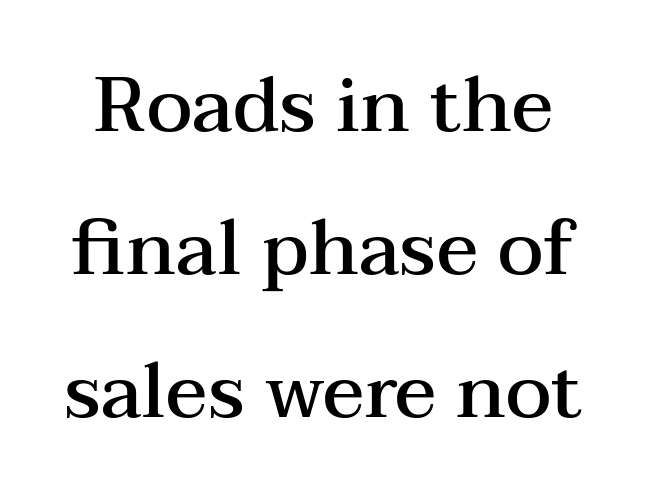
Q: Is the text bold? A: Semi-bold.
Q: Is the text italic (slanted)? A: No, it is upright.
Q: Is the typeface a serif or a sans-serif typeface? A: Serif.
Q: Is the text underlined? A: No.
Q: Is the spacing between letters normal or unusually wide? A: Normal.
Q: Width (condensed, normal, or wide)? A: Wide.
Q: Stroke contrast? A: Medium.
Q: x-height? A: Medium.
Q: Monospaced? A: No.
